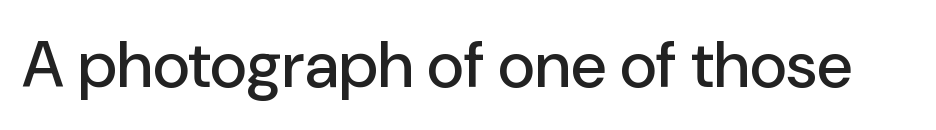
The passage shown is typed in a proportional face where columns would drift. Do the letters lean? They stand straight. Each row of text sits above clean, open space. Each word holds together tightly as a unit, with standard inter-letter gaps. This rendering employs a face without finishing strokes, i.e., a sans-serif.
